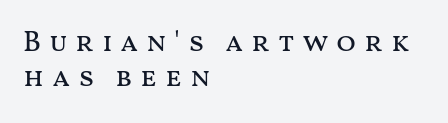
The string is rendered with underlining switched off. The passage is arranged the way most books set body copy — flush left. The passage shown is typed in a proportional face where columns would drift. This is not heavy type; no bold has been used.
